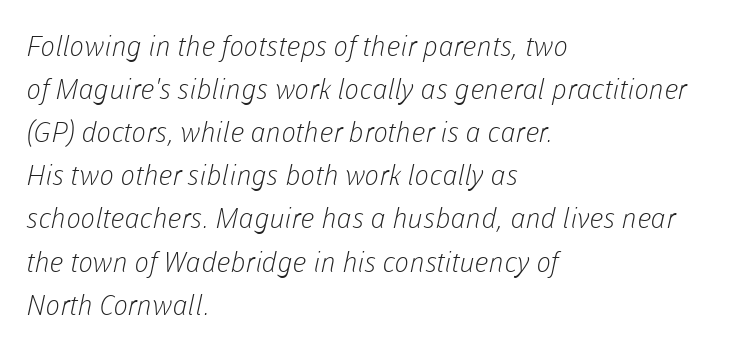
Q: Is the text bold? A: No.
Q: Is the typeface a serif or a sans-serif typeface? A: Sans-serif.
Q: Is the text underlined? A: No.
Q: How is the paragraph aligned? A: Left-aligned.
Q: Is the spacing between letters normal or unusually wide? A: Normal.
Q: Is the spacing between lines tight, normal or loose? A: Normal.
Q: Width (condensed, normal, or wide)? A: Normal.
Q: Stroke contrast? A: Low.
Q: x-height? A: Medium.
Q: Monospaced? A: No.
